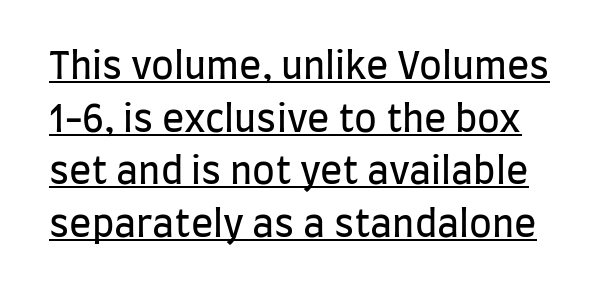
{"serif": "no", "italic": "no", "bold": "no", "weight": "regular", "width": "condensed", "stroke_contrast": "low", "x_height": "large", "monospaced": "no", "underline": "yes", "line_spacing": "normal", "line_spacing_ratio": 1.42, "letter_spacing": "normal", "letter_spacing_em": 0.0, "glyph_px": 37}
